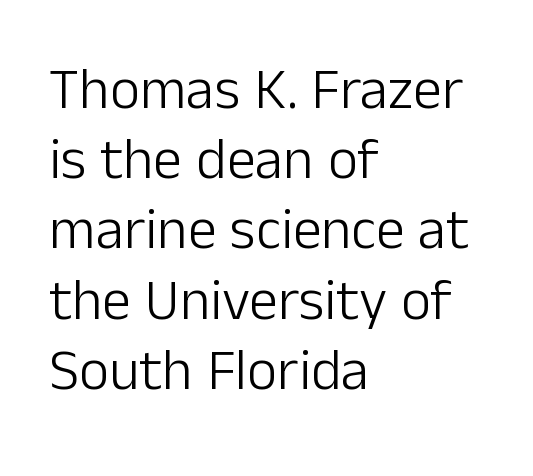
The passage shown has conventional tracking throughout. On a weight scale, this lands at 450 or below. A typesetter would mark this as roman, not italic. Nothing sits at the stroke ends, so this counts as sans-serif. The letters advance in unequal steps, a hallmark of proportional type. Clear beneath every line of the passage.
